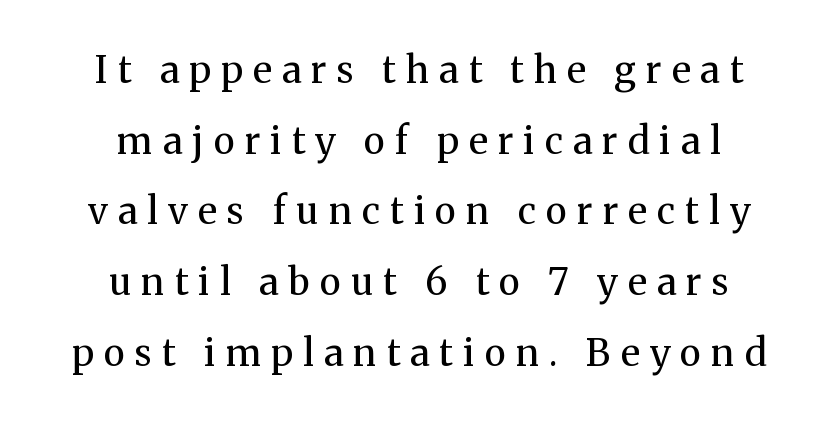
Does the leading feel generous? Absolutely, it's lavish. This sample has the flowing, uneven cadence of proportional lettering. Rule under the text: the space is simply empty. Ink coverage per letter is moderate at most. The type sits square on the baseline with zero lean. A serif font was chosen for this passage.
